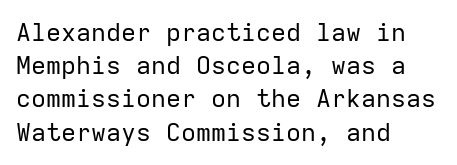
{"italic": "no", "bold": "no", "underline": "no", "align": "left", "line_spacing": "normal", "line_spacing_ratio": 1.33, "letter_spacing": "normal", "letter_spacing_em": 0.0, "glyph_px": 25}
